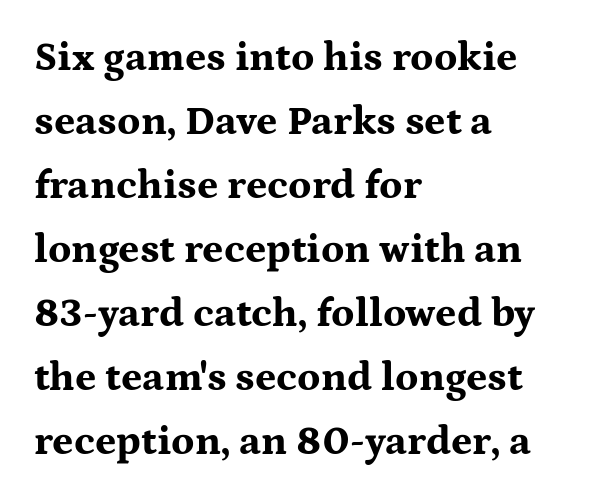
{"serif": "yes", "italic": "no", "bold": "yes", "weight": "bold", "width": "wide", "stroke_contrast": "medium", "x_height": "medium", "monospaced": "no", "underline": "no", "align": "left", "line_spacing": "normal", "line_spacing_ratio": 1.56, "letter_spacing": "normal", "letter_spacing_em": 0.0, "glyph_px": 41}
